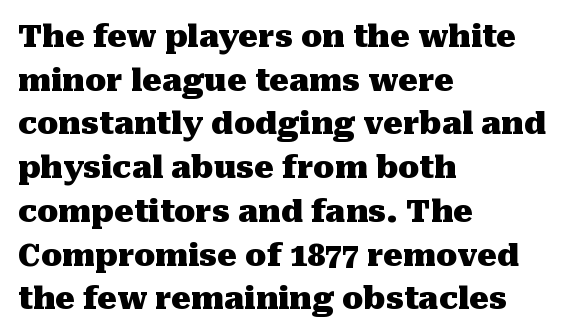
{"serif": "yes", "italic": "no", "bold": "yes", "weight": "heavy", "width": "normal", "stroke_contrast": "medium", "x_height": "medium", "monospaced": "no", "underline": "no", "align": "left", "line_spacing": "normal", "line_spacing_ratio": 1.41, "letter_spacing": "normal", "letter_spacing_em": 0.0, "glyph_px": 31}
